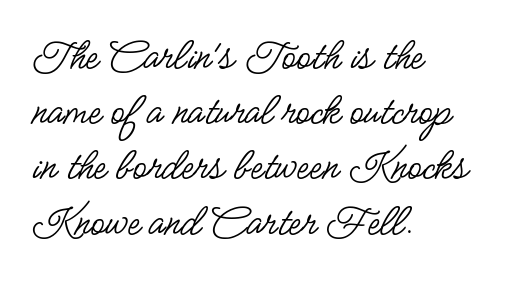
{"serif": "no", "bold": "no", "weight": "regular", "width": "condensed", "stroke_contrast": "low", "x_height": "small", "monospaced": "no", "underline": "no", "align": "left", "line_spacing_ratio": 1.2, "letter_spacing": "normal", "letter_spacing_em": 0.0, "glyph_px": 46}
